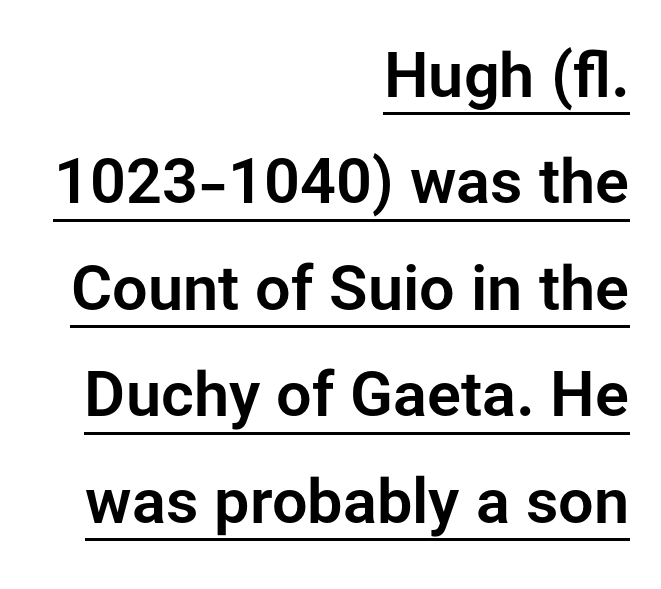
Q: Is the text italic (slanted)? A: No, it is upright.
Q: Is the typeface a serif or a sans-serif typeface? A: Sans-serif.
Q: Is the text underlined? A: Yes.
Q: How is the paragraph aligned? A: Right-aligned.
Q: Is the spacing between letters normal or unusually wide? A: Normal.
Q: Is the spacing between lines tight, normal or loose? A: Normal.
Q: Width (condensed, normal, or wide)? A: Normal.
Q: Stroke contrast? A: Low.
Q: x-height? A: Medium.
Q: Monospaced? A: No.
